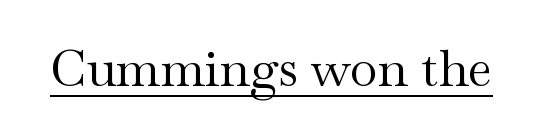
The image shows 51 px regular-weight, wide serif type, upright; set normal letter spacing, underlined; medium stroke contrast and a small x-height.
